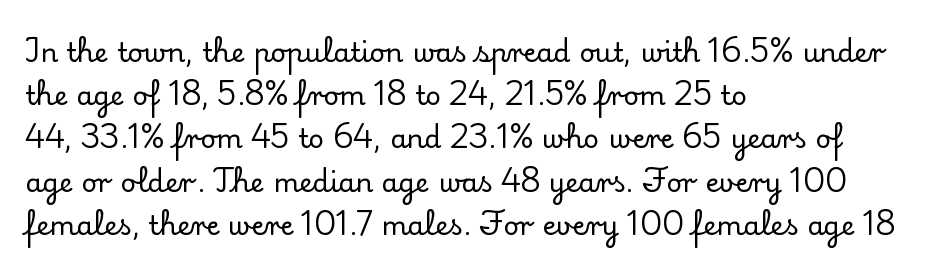
The image shows 27 px text type, upright; set left-aligned, normal line spacing (1.6x), normal letter spacing, not underlined.
